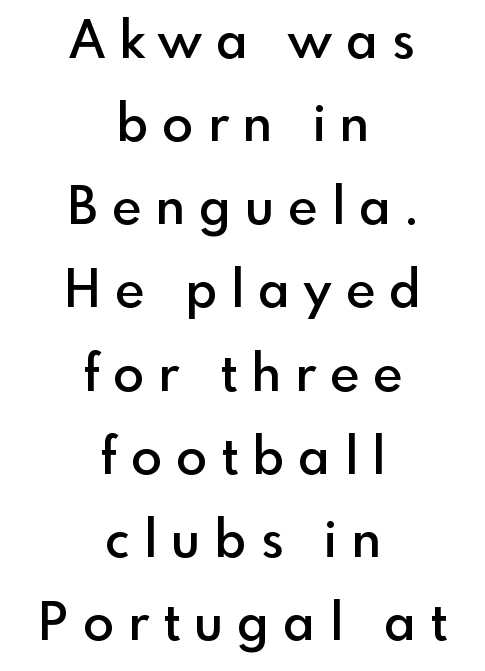
The image shows 51 px semibold sans-serif type, upright; set centered, normal line spacing (1.63x), unusually wide letter spacing (+0.28 em), not underlined; a small x-height.
